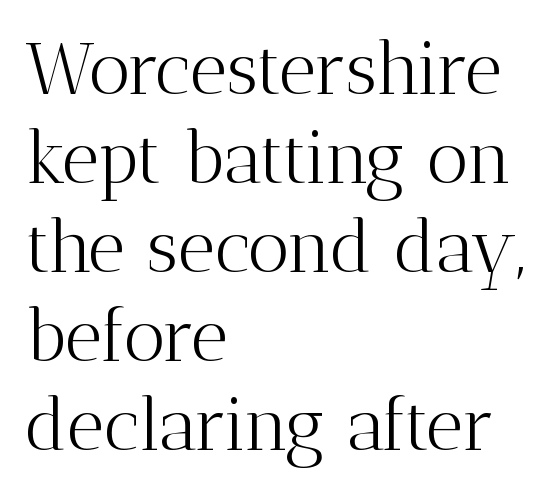
{"serif": "yes", "italic": "no", "bold": "no", "weight": "light", "width": "normal", "stroke_contrast": "medium", "x_height": "medium", "monospaced": "no", "underline": "no", "align": "left", "line_spacing_ratio": 1.22, "letter_spacing": "normal", "letter_spacing_em": 0.0, "glyph_px": 73}
